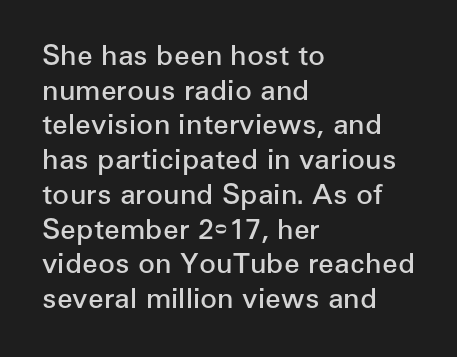
{"serif": "no", "italic": "no", "bold": "semi", "weight": "semibold", "width": "normal", "stroke_contrast": "low", "x_height": "medium", "monospaced": "no", "underline": "no", "align": "left", "line_spacing_ratio": 1.24, "letter_spacing": "normal", "letter_spacing_em": 0.0, "glyph_px": 28}
